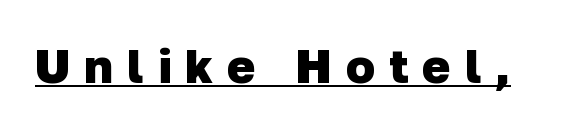
Q: Is the text bold? A: Yes.
Q: Is the typeface a serif or a sans-serif typeface? A: Sans-serif.
Q: Is the text underlined? A: Yes.
Q: Is the spacing between letters normal or unusually wide? A: Unusually wide.
Q: Width (condensed, normal, or wide)? A: Normal.
Q: Stroke contrast? A: Low.
Q: x-height? A: Medium.
Q: Monospaced? A: No.
